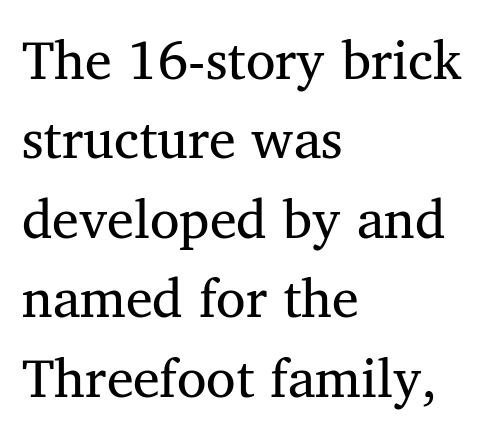
The image shows 54 px regular-weight serif type, upright; set left-aligned, normal line spacing (1.47x), normal letter spacing, not underlined; medium stroke contrast and a medium x-height.
